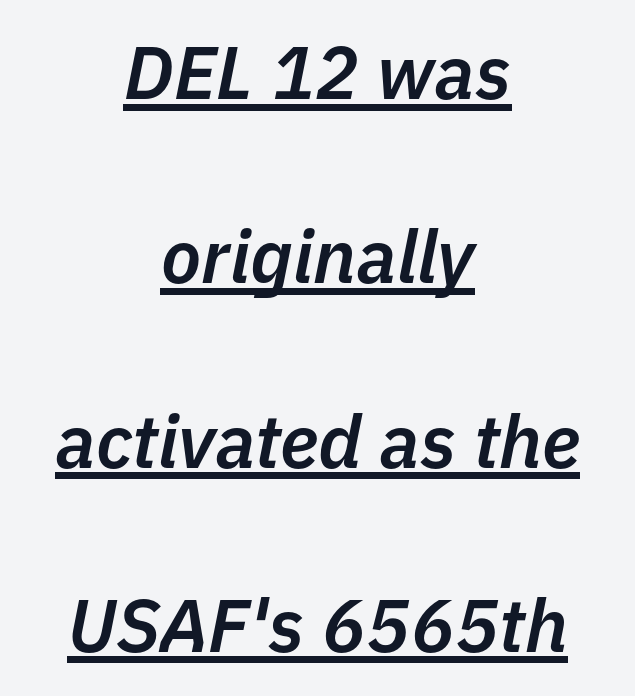
Looks like regular typesetting: each glyph gets only the width it needs. This sample uses plain, unmodified letter spacing. These lines are centered, leaving both edges ragged. The lines are spread far apart with generous leading. Decoration check: the copy is underlined.
